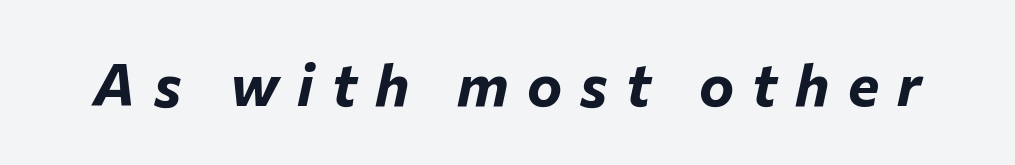
The glyphs have the mass of a bold cut. A typesetter would call this proportional, since set widths differ per character. Descenders are the only things crossing below the line. The text carries the slant typical of an italic or oblique font. The tracking reads as deliberately expanded to a designer's eye.
